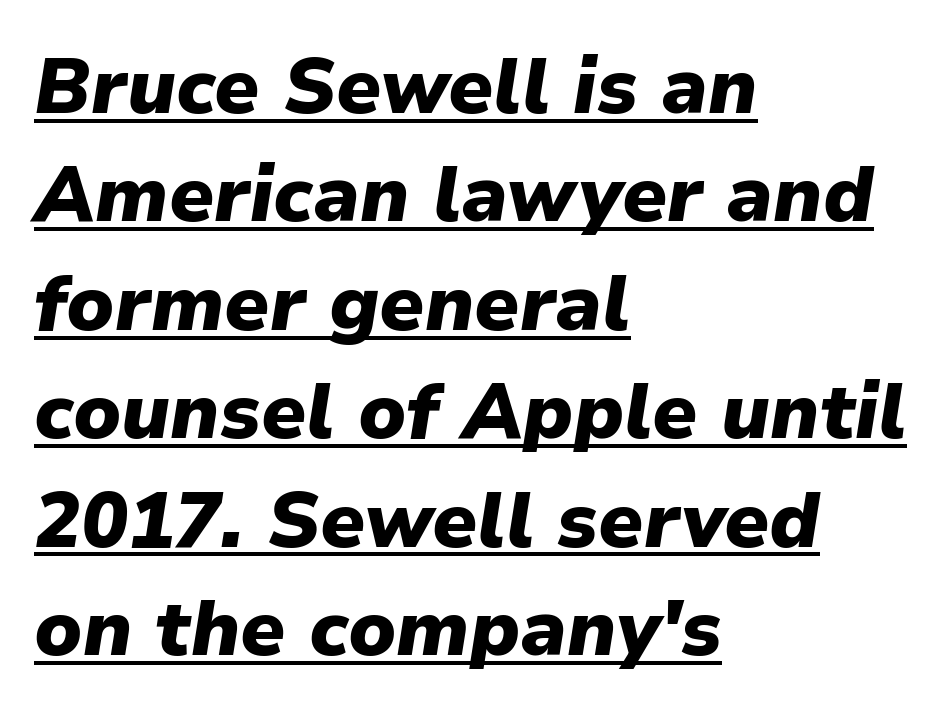
All the whitespace from short lines collects on the right. Looks like someone drew a line under every word here. There is no visible air inserted between adjacent glyphs. Here the designer chose a conventional face with non-uniform glyph widths. The leading is moderate, giving the passage an even texture.
